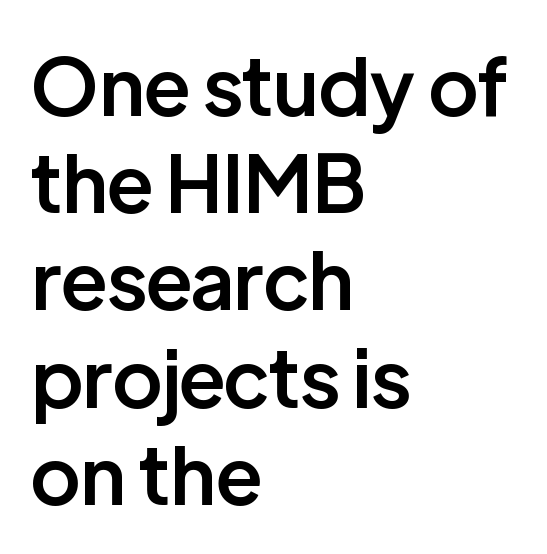
The image shows 79 px semibold sans-serif type, upright; set left-aligned, line spacing 1.23x, normal letter spacing, not underlined; low stroke contrast and a medium x-height.
